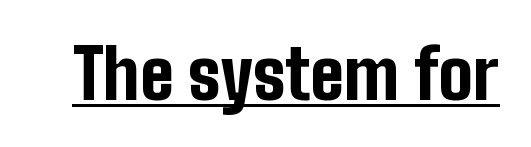
Q: Is the text bold? A: Yes.
Q: Is the text italic (slanted)? A: No, it is upright.
Q: Is the typeface a serif or a sans-serif typeface? A: Sans-serif.
Q: Is the text underlined? A: Yes.
Q: Is the spacing between letters normal or unusually wide? A: Normal.
Q: Width (condensed, normal, or wide)? A: Condensed.
Q: Stroke contrast? A: Low.
Q: x-height? A: Medium.
Q: Monospaced? A: No.
